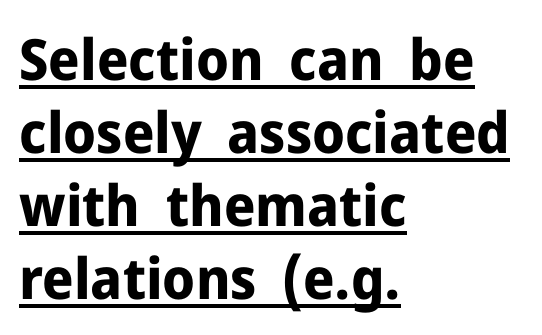
{"serif": "no", "italic": "no", "bold": "yes", "weight": "bold", "width": "normal", "stroke_contrast": "low", "x_height": "medium", "monospaced": "no", "underline": "yes", "align": "left", "line_spacing": "normal", "line_spacing_ratio": 1.28, "letter_spacing": "normal", "letter_spacing_em": 0.0, "glyph_px": 57}
